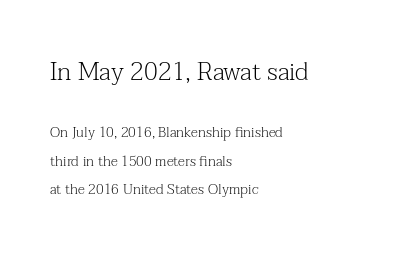
The image shows 25 px text type, upright; set left-aligned, loose line spacing (2.02x), normal letter spacing, not underlined; the first (top) block is 1.79x larger.
